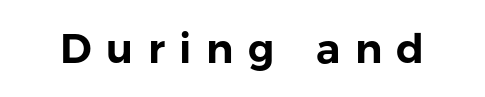
Posture: upright roman. This is sans-serif lettering, the kind often seen on screens and signage. Here the designer chose a conventional face with non-uniform glyph widths. The area under the type is left untouched.
